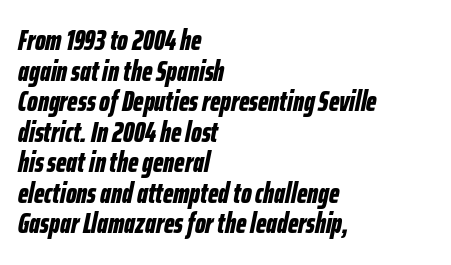
Q: Is the text bold? A: Yes.
Q: Is the text italic (slanted)? A: Yes, it leans right by about 12 degrees.
Q: Is the text underlined? A: No.
Q: How is the paragraph aligned? A: Left-aligned.
Q: Is the spacing between letters normal or unusually wide? A: Normal.
Q: Is the spacing between lines tight, normal or loose? A: Tight.
Q: Width (condensed, normal, or wide)? A: Condensed.
Q: Stroke contrast? A: Low.
Q: x-height? A: Medium.
Q: Monospaced? A: No.
